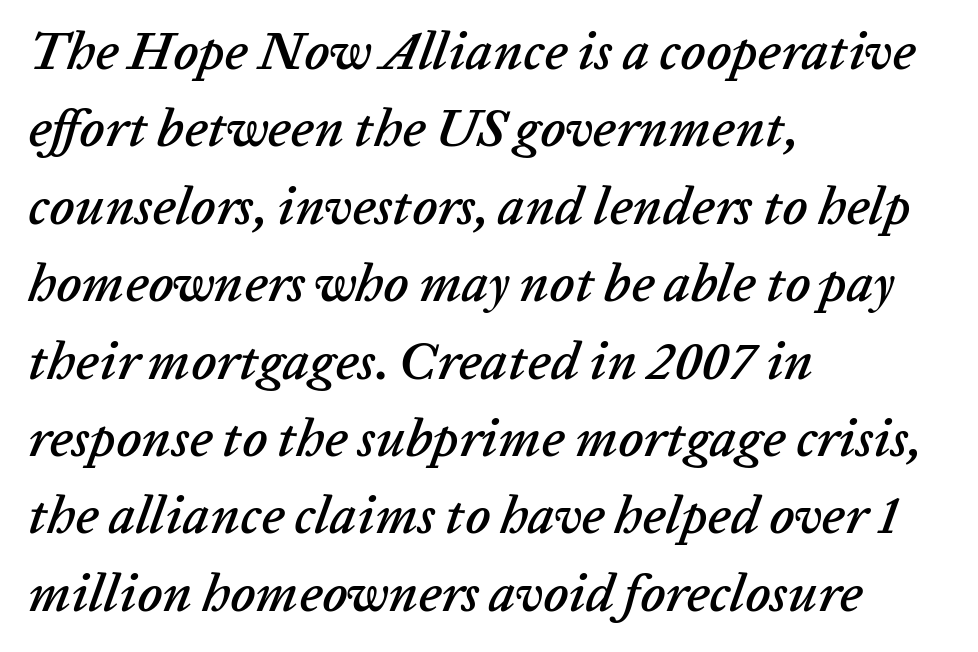
The image shows 53 px text type, italic (leaning right); set left-aligned, normal line spacing (1.46x), normal letter spacing, not underlined; low stroke contrast and a medium x-height.
